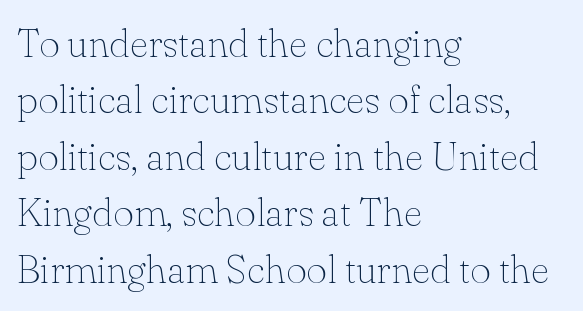
A typesetter would call this proportional, since set widths differ per character. To sum up the face: it has serifs. The font's upright variant was chosen for this text. Ink coverage per letter is moderate at most.
